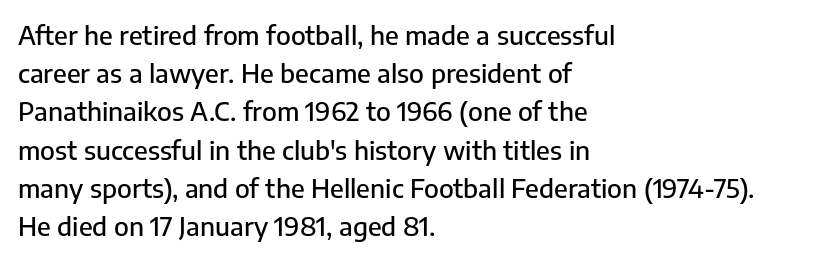
{"italic": "no", "underline": "no", "align": "left", "line_spacing": "normal", "line_spacing_ratio": 1.47, "letter_spacing": "normal", "letter_spacing_em": 0.0, "glyph_px": 26}
